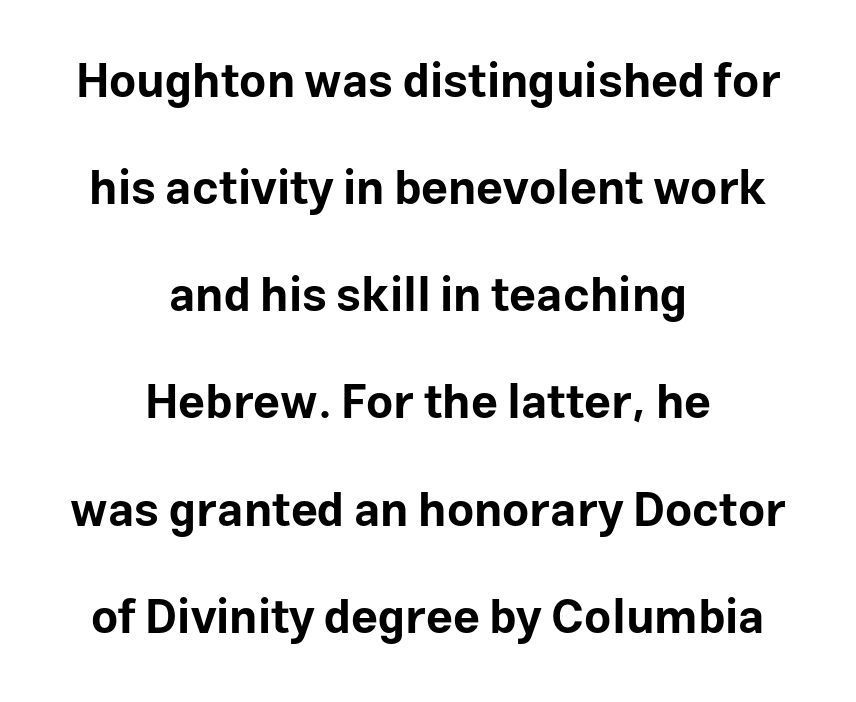
The passage shown is typed in a proportional face where columns would drift. You can tell from the bare stems that sans-serif type was used. These lines were composed using upright roman letters. The letters are bold, with thick, heavy strokes.
